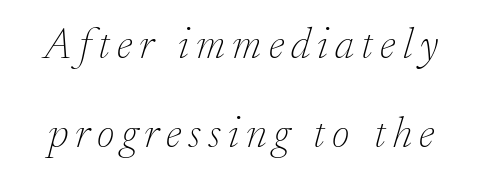
{"serif": "yes", "italic": "yes", "lean": "right", "slant_degrees": 17, "bold": "no", "weight": "thin", "width": "normal", "stroke_contrast": "low", "x_height": "small", "monospaced": "no", "underline": "no", "line_spacing": "loose", "line_spacing_ratio": 2.06, "glyph_px": 43}
